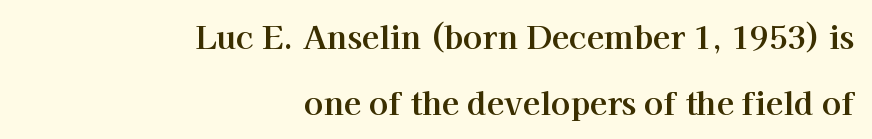
{"serif": "yes", "italic": "no", "width": "normal", "stroke_contrast": "high", "x_height": "medium", "monospaced": "no", "underline": "no", "align": "right", "line_spacing": "loose", "line_spacing_ratio": 2.06, "letter_spacing": "normal", "letter_spacing_em": 0.0, "glyph_px": 32}
